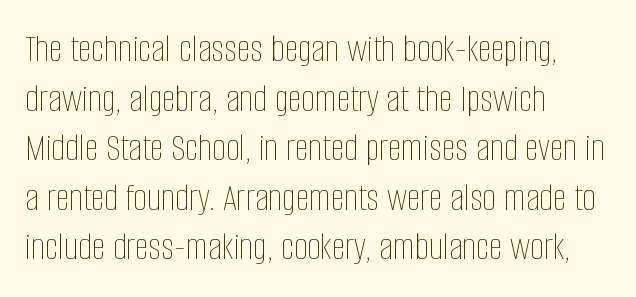
Leading: standard. Every stem runs plumb, perpendicular to the baseline. Is the block centered? No — it sits flush against the left margin. Think of a printed novel: that variable character pitch is what you see here.
